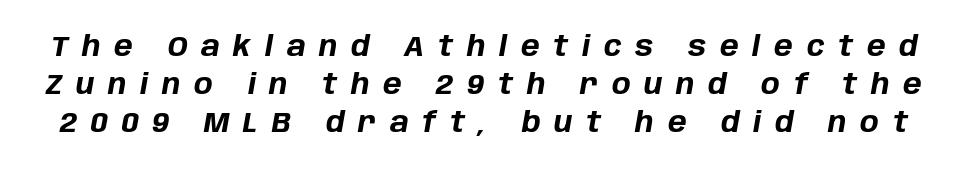
{"italic": "yes", "lean": "right", "slant_degrees": 10, "bold": "yes", "weight": "bold", "width": "normal", "stroke_contrast": "low", "x_height": "large", "monospaced": "no", "underline": "no", "line_spacing": "normal", "line_spacing_ratio": 1.35, "letter_spacing": "wide", "letter_spacing_em": 0.49, "glyph_px": 28}
